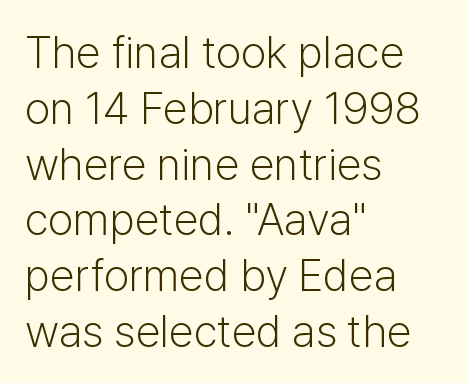
Each letter keeps its own natural width here, so spacing adapts to shape. It's the straight-up-and-down kind of type. The horizontal fit of the characters is conventional and even. One-word summary of the alignment: left. Stems and bowls with no extra thickness — not bold. The baseline area is clear.
